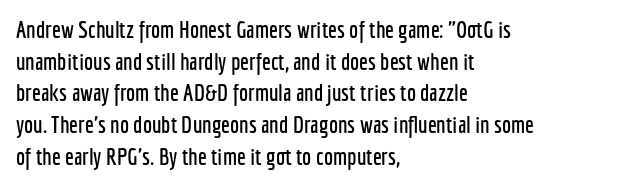
The tracking reads as untouched default to a designer's eye. These lines were composed using upright roman letters. A clean baseline with only descenders dipping below it. The designer left line spacing at the default. The lines are quadded left.
